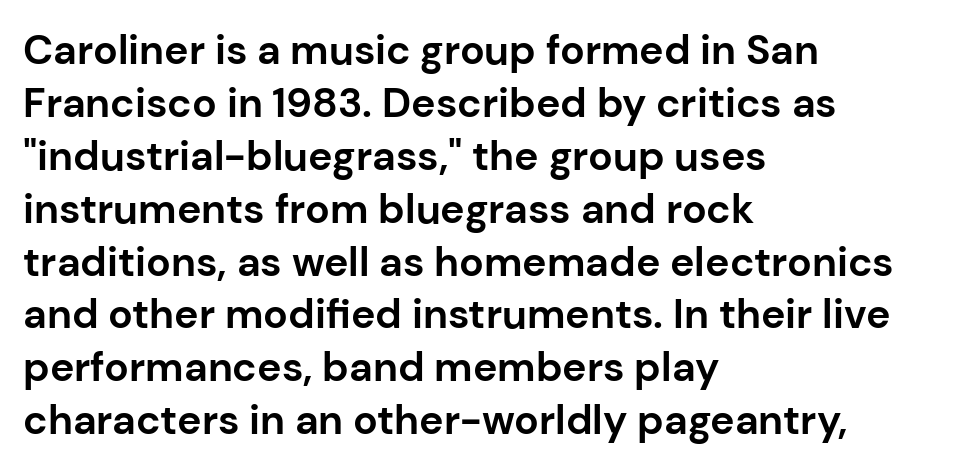
The image shows 41 px bold sans-serif type, upright; set left-aligned, normal line spacing (1.29x), normal letter spacing, not underlined; low stroke contrast and a medium x-height.
